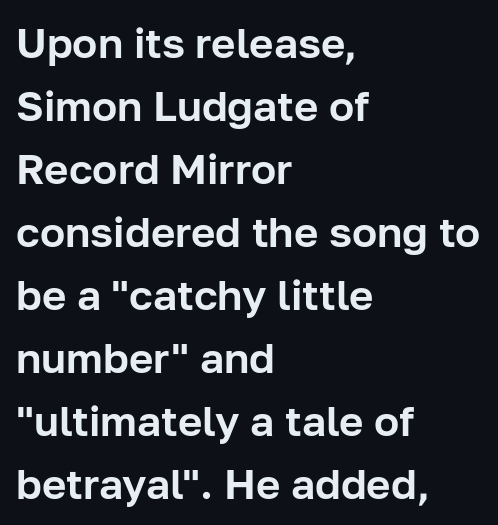
{"serif": "no", "italic": "no", "width": "normal", "stroke_contrast": "low", "x_height": "medium", "monospaced": "no", "underline": "no", "align": "left", "line_spacing": "normal", "line_spacing_ratio": 1.5, "letter_spacing": "normal", "letter_spacing_em": 0.0, "glyph_px": 42}
